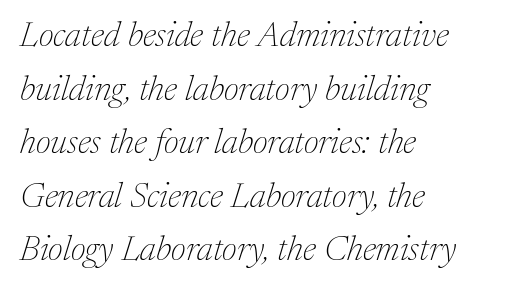
Q: Is the text bold? A: No.
Q: Is the text italic (slanted)? A: Yes, it leans right by about 17 degrees.
Q: Is the typeface a serif or a sans-serif typeface? A: Serif.
Q: Is the text underlined? A: No.
Q: How is the paragraph aligned? A: Left-aligned.
Q: Is the spacing between letters normal or unusually wide? A: Normal.
Q: Is the spacing between lines tight, normal or loose? A: Normal.
Q: Width (condensed, normal, or wide)? A: Normal.
Q: Stroke contrast? A: Medium.
Q: x-height? A: Medium.
Q: Monospaced? A: No.
